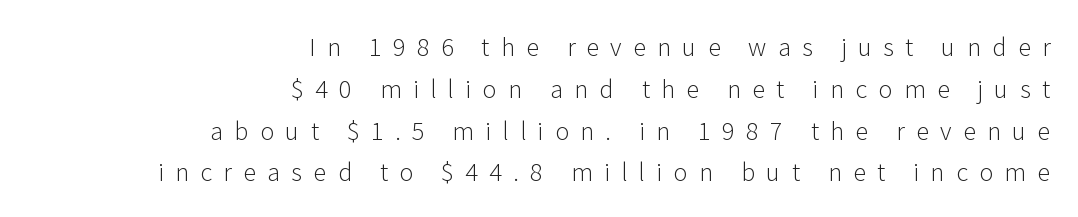
{"italic": "no", "bold": "no", "underline": "no", "align": "right", "line_spacing_ratio": 1.74, "letter_spacing": "wide", "letter_spacing_em": 0.47, "glyph_px": 24}
